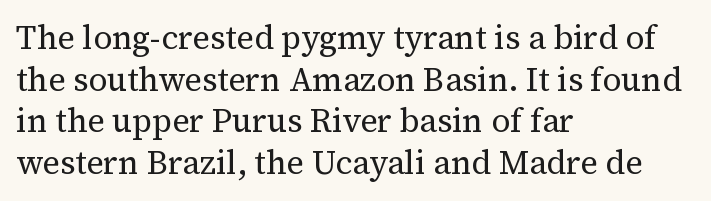
Q: Is the text bold? A: No.
Q: Is the text italic (slanted)? A: No, it is upright.
Q: Is the typeface a serif or a sans-serif typeface? A: Serif.
Q: Is the text underlined? A: No.
Q: How is the paragraph aligned? A: Left-aligned.
Q: Is the spacing between letters normal or unusually wide? A: Normal.
Q: Is the spacing between lines tight, normal or loose? A: Normal.
Q: Width (condensed, normal, or wide)? A: Normal.
Q: Stroke contrast? A: Medium.
Q: x-height? A: Medium.
Q: Monospaced? A: No.
